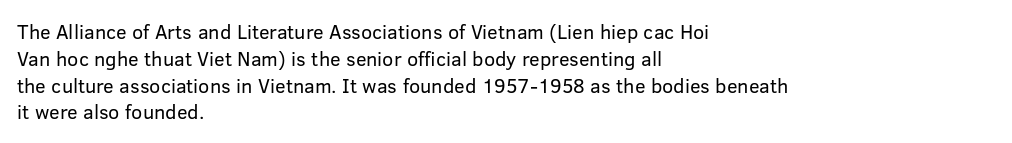
The image shows 20 px text type, upright; set left-aligned, normal line spacing (1.34x), normal letter spacing, not underlined.
